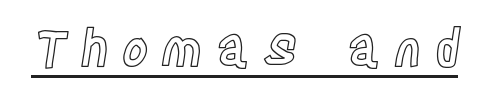
The image shows 50 px condensed type; set unusually wide letter spacing (+0.27 em), underlined; a large x-height.
